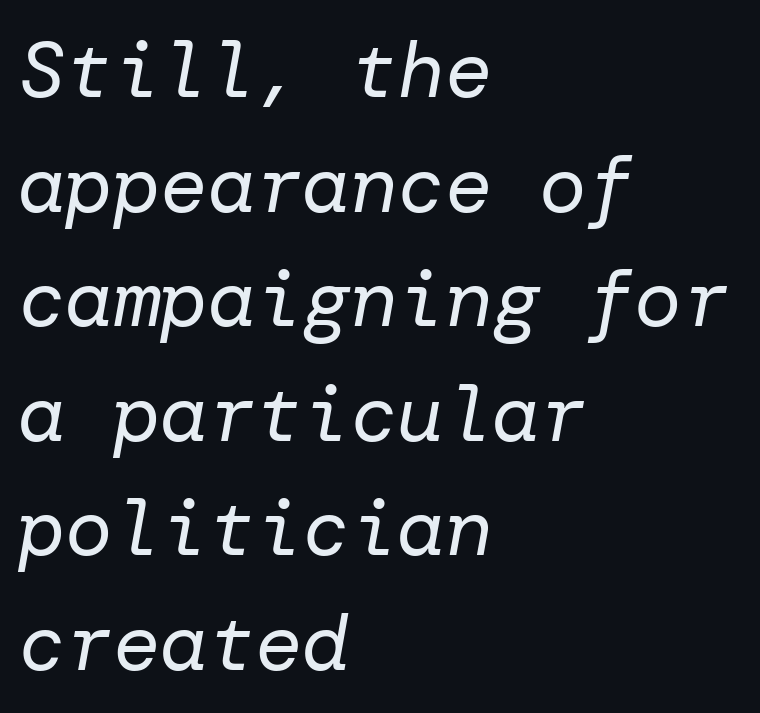
The image shows 79 px regular-weight type, italic (leaning right); set left-aligned, normal line spacing (1.45x), normal letter spacing, not underlined; low stroke contrast and a medium x-height.
